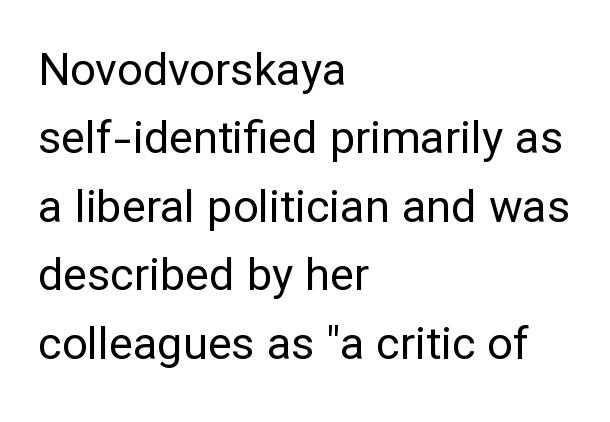
A typesetter would call this proportional, since set widths differ per character. Honestly, there is no underline to notice here at all. Note: no serifs on the glyphs. This rendering uses left alignment, leaving the right contour irregular. The letters stand upright; this is a roman face.
